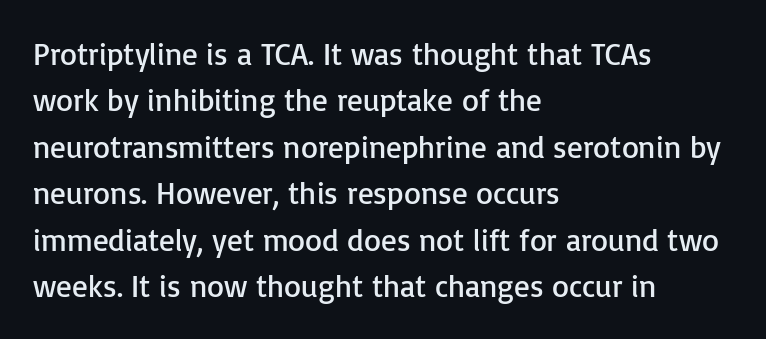
The image shows 31 px regular-weight sans-serif type, upright; set left-aligned, normal line spacing (1.5x), normal letter spacing, not underlined; low stroke contrast and a medium x-height.
